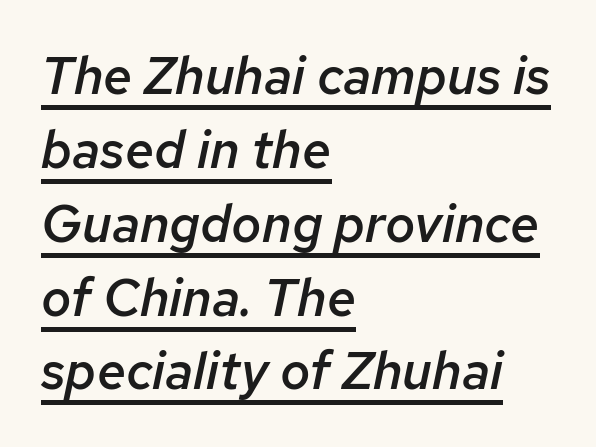
Has an underline been added? It has. Summary of weight: moderately heavy, a semibold. The rendering applies a slant to the glyphs. Does the leading feel generous? No, just average. How are the letters spaced? Ordinarily, with no added tracking.
